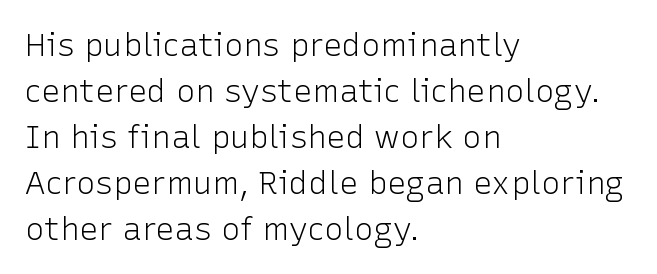
Weight: regular or lighter. Normally led — the rows are evenly, conventionally spaced. Nothing sits at the stroke ends, so this counts as sans-serif. How are the letters spaced? Ordinarily, with no added tracking. Looks like regular typesetting: each glyph gets only the width it needs. Rule under the text: the space is simply empty.
